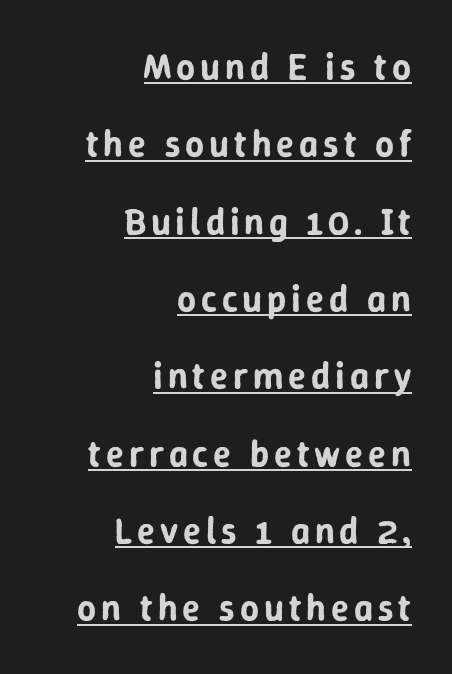
{"serif": "no", "italic": "no", "width": "normal", "stroke_contrast": "low", "x_height": "medium", "monospaced": "no", "underline": "yes", "align": "right", "line_spacing": "loose", "line_spacing_ratio": 2.09, "glyph_px": 37}
